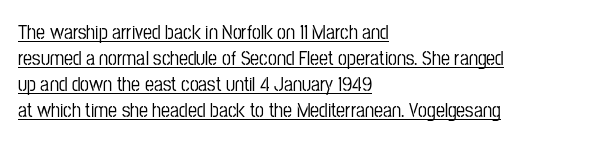
These characters rest on top of a visible drawn line. Does the copy run flush right? No — it runs flush left. The passage shown has conventional tracking throughout. Characters remain perfectly vertical along every line. Does the leading feel generous? No, just average.
